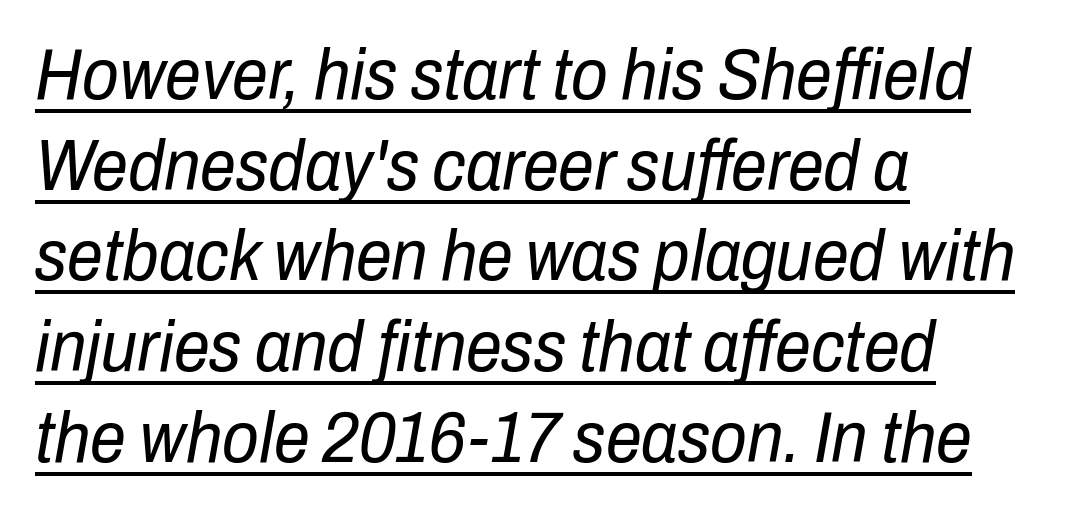
Note the varied advance widths — an 'i' is clearly narrower than an 'm'. You can tell it's italic because the verticals aren't actually vertical. Check the space under the baseline: a stroke is drawn there. A typesetter would call this leading conventional body-copy spacing. Horizontal alignment here is leftward, the default for most running prose.
